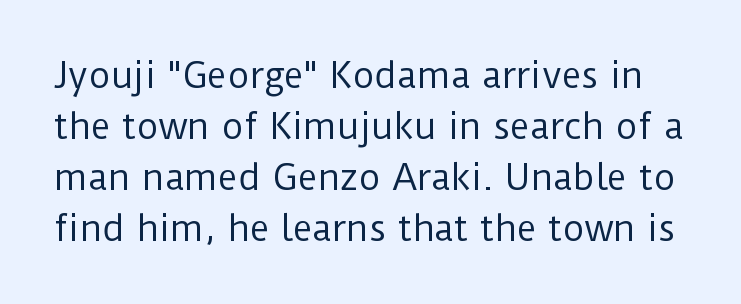
Style check: upright. Between one letter and the next there's only the usual sliver of space. The strip under each line holds only bare page. A typesetter would call this proportional, since set widths differ per character. Each stroke keeps to a modest, everyday thickness or less.
